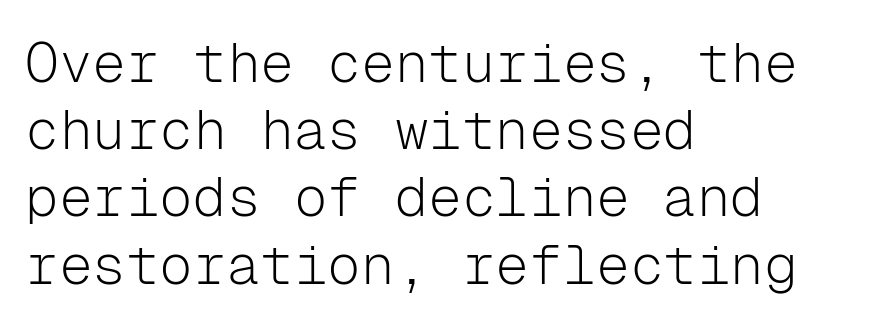
Q: Is the text bold? A: No.
Q: Is the text italic (slanted)? A: No, it is upright.
Q: Is the typeface a serif or a sans-serif typeface? A: Sans-serif.
Q: Is the text underlined? A: No.
Q: How is the paragraph aligned? A: Left-aligned.
Q: Is the spacing between letters normal or unusually wide? A: Normal.
Q: Width (condensed, normal, or wide)? A: Normal.
Q: Stroke contrast? A: Low.
Q: x-height? A: Medium.
Q: Monospaced? A: Yes.
